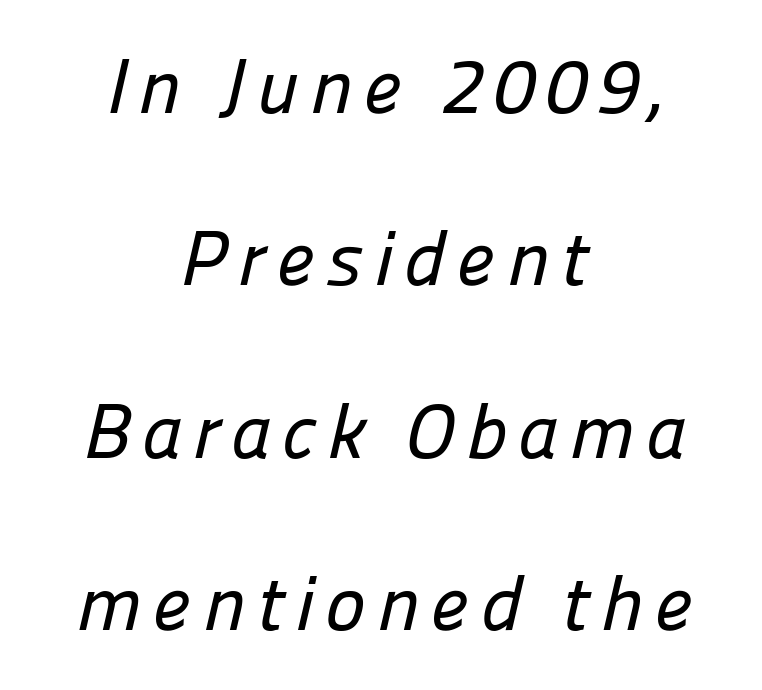
The image shows 77 px sans-serif type; set centered, loose line spacing (2.24x), not underlined; low stroke contrast and a medium x-height.
